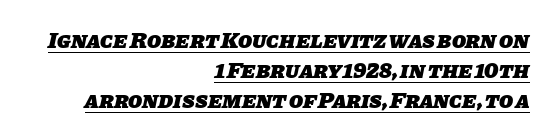
Summary of weight: heavy, a full bold. A continuous stroke trails under the words, as in a hyperlink. Inter-character spacing is left at the font's built-in metrics. Notice how descenders clear the ascenders below comfortably — that's standard leading.
